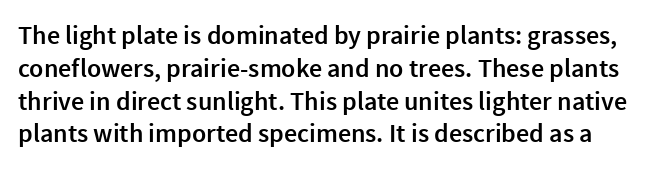
The image shows 26 px text type, upright; set normal line spacing (1.26x), normal letter spacing, not underlined.
